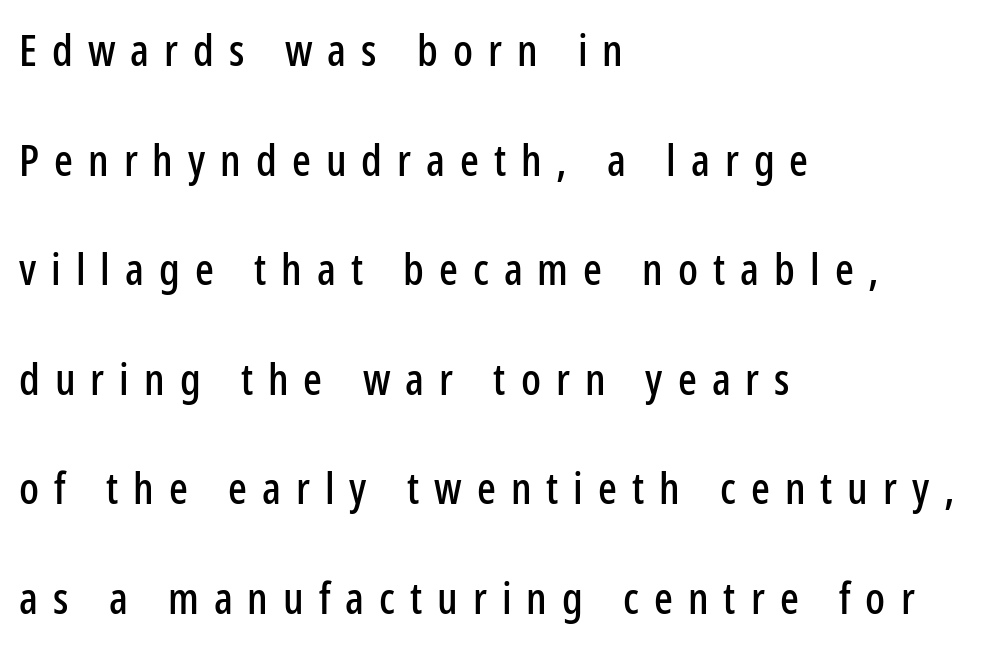
{"serif": "no", "italic": "no", "width": "condensed", "stroke_contrast": "low", "x_height": "medium", "monospaced": "no", "underline": "no", "align": "left", "line_spacing": "loose", "line_spacing_ratio": 2.49, "letter_spacing": "wide", "letter_spacing_em": 0.34, "glyph_px": 44}
